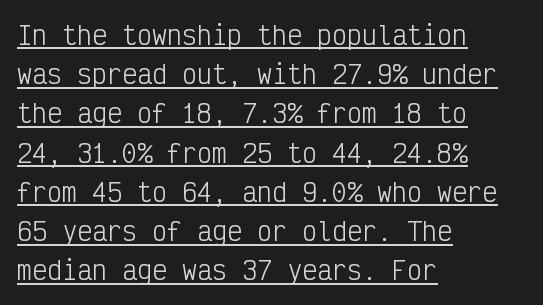
Q: Is the text bold? A: No.
Q: Is the text italic (slanted)? A: No, it is upright.
Q: Is the text underlined? A: Yes.
Q: How is the paragraph aligned? A: Left-aligned.
Q: Is the spacing between letters normal or unusually wide? A: Normal.
Q: Is the spacing between lines tight, normal or loose? A: Normal.
